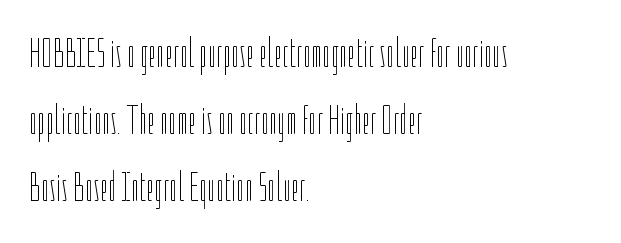
Tracking value appears to be zero — textbook default spacing. Weight: regular or lighter. The rendering anchors every line to the left-hand side. Any mark beneath the type? The region is blank.
